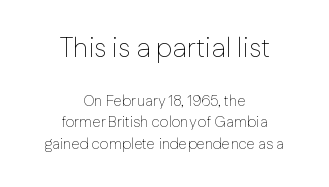
Evenly set lines give the paragraph a standard silhouette. Underlining? Definitely not there. The horizontal fit of the characters is conventional and even. The typography opts for an upright posture over an oblique one.
